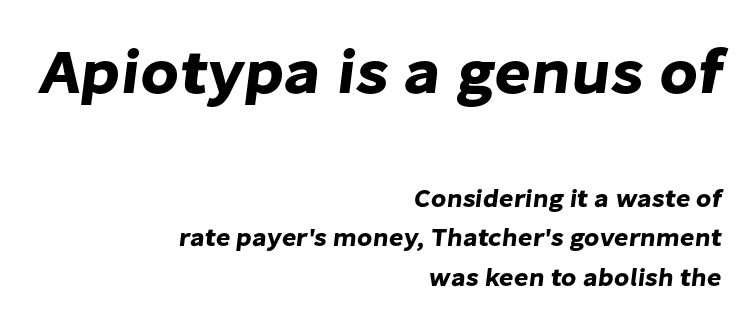
The image shows 63 px sans-serif type; set right-aligned, normal line spacing (1.59x), normal letter spacing, not underlined; the first (top) block is 2.52x larger; low stroke contrast and a medium x-height.
